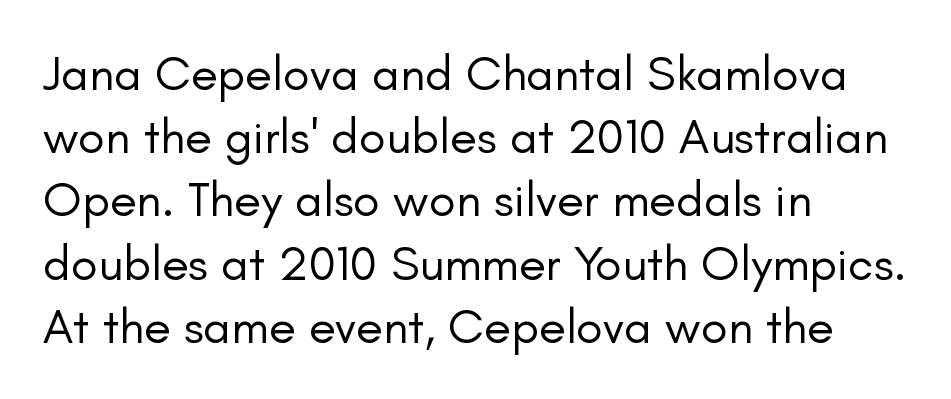
{"serif": "no", "italic": "no", "bold": "no", "weight": "regular", "width": "normal", "stroke_contrast": "low", "x_height": "small", "monospaced": "no", "underline": "no", "align": "left", "line_spacing": "normal", "line_spacing_ratio": 1.29, "letter_spacing": "normal", "letter_spacing_em": 0.0, "glyph_px": 49}
